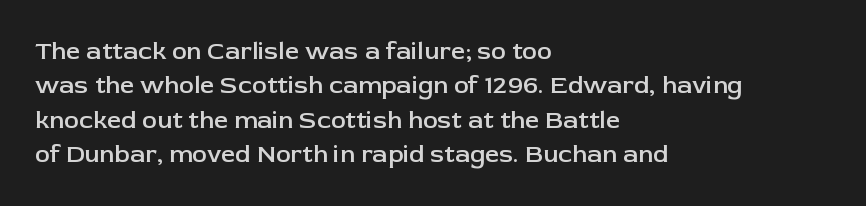
The image shows 25 px text type, upright; set left-aligned, normal line spacing (1.38x), normal letter spacing, not underlined.
